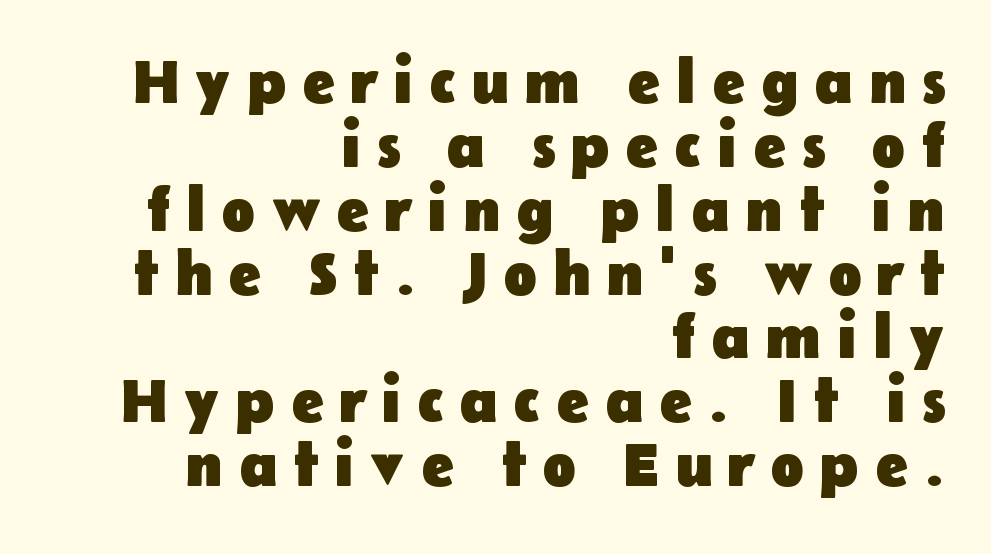
{"serif": "no", "italic": "no", "bold": "yes", "weight": "heavy", "width": "normal", "stroke_contrast": "low", "x_height": "medium", "monospaced": "no", "underline": "no", "align": "right", "line_spacing": "tight", "line_spacing_ratio": 1.03, "letter_spacing": "wide", "letter_spacing_em": 0.25, "glyph_px": 62}
